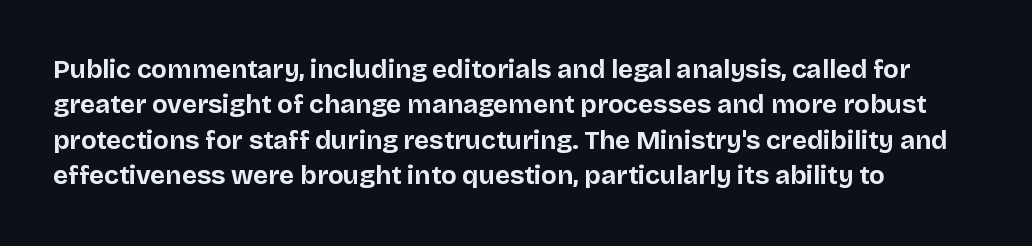
Normally led — the rows are evenly, conventionally spaced. A roman cut, with each character standing at attention. The gaps between neighbouring characters are ordinary and unremarkable. The words here are not underlined. Left-aligned paragraph, ragged on the right. The typesetting leans heavy: a genuine bold.
